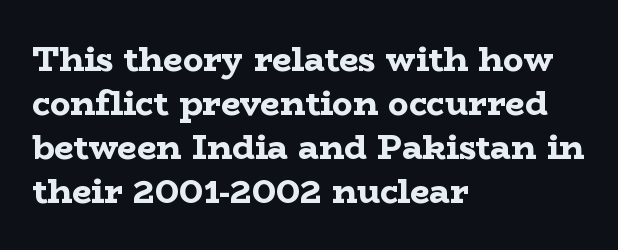
{"serif": "yes", "italic": "no", "bold": "yes", "weight": "bold", "width": "wide", "stroke_contrast": "low", "x_height": "medium", "monospaced": "no", "underline": "no", "align": "left", "line_spacing": "normal", "line_spacing_ratio": 1.29, "letter_spacing": "normal", "letter_spacing_em": 0.0, "glyph_px": 34}
